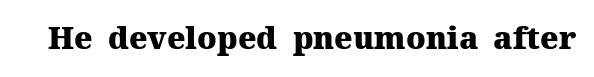
{"serif": "yes", "italic": "no", "bold": "yes", "weight": "heavy", "width": "normal", "stroke_contrast": "medium", "x_height": "medium", "monospaced": "no", "underline": "no", "letter_spacing": "normal", "letter_spacing_em": 0.0, "glyph_px": 31}
